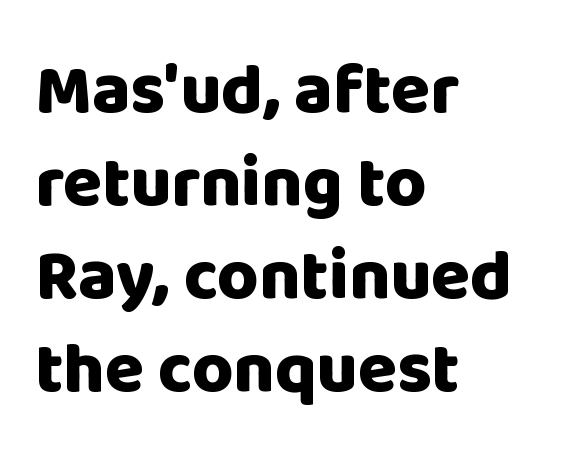
The image shows 71 px heavy sans-serif type, upright; set left-aligned, normal line spacing (1.31x), normal letter spacing, not underlined; low stroke contrast and a large x-height.
